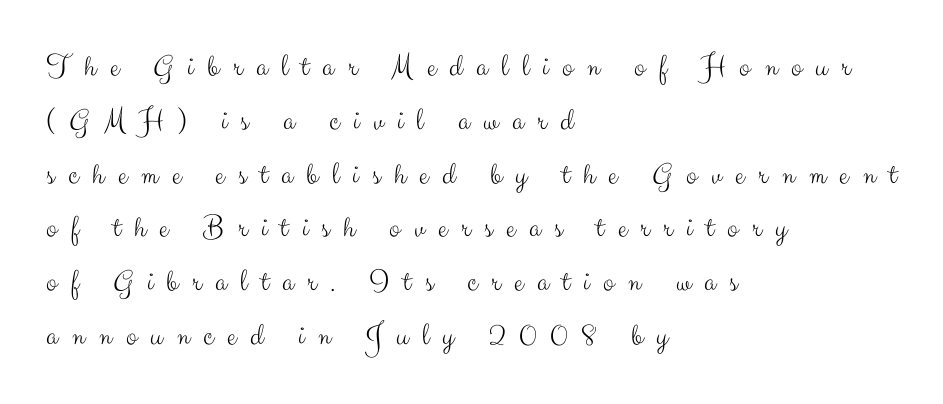
The image shows 32 px light sans-serif type; set left-aligned, normal line spacing (1.68x), unusually wide letter spacing (+0.43 em), not underlined; medium stroke contrast and a small x-height.
